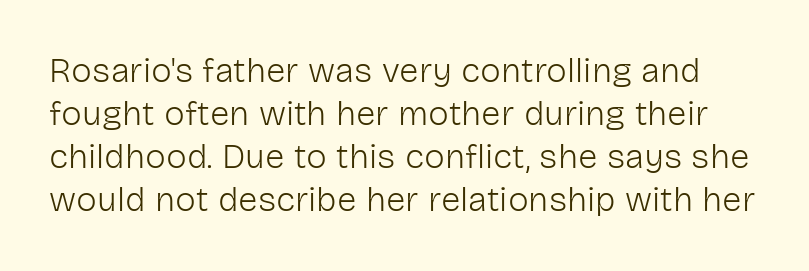
In terms of letterform style, serifs are entirely absent. Posture: vertical. The space beneath each line is pristine and unruled. The cut favours lightness, reaching ordinary text weight at its darkest. Looks like regular typesetting: each glyph gets only the width it needs. The tracking reads as untouched default to a designer's eye.
